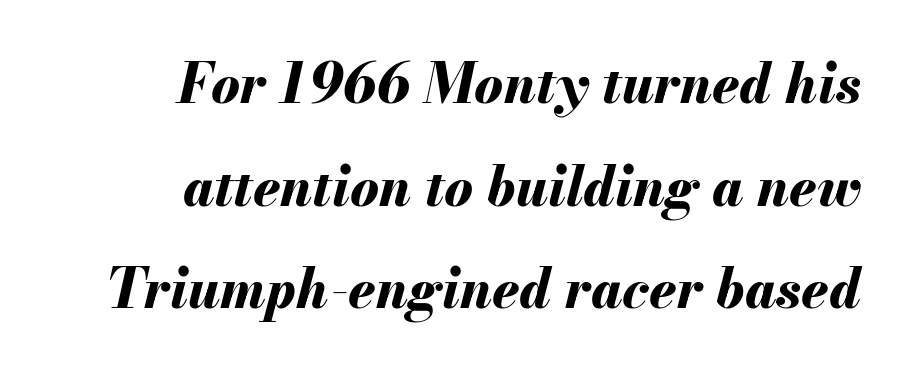
{"italic": "yes", "lean": "right", "slant_degrees": 13, "bold": "yes", "weight": "bold", "width": "normal", "stroke_contrast": "medium", "x_height": "small", "monospaced": "no", "underline": "no", "align": "right", "line_spacing": "loose", "line_spacing_ratio": 1.9, "letter_spacing": "normal", "letter_spacing_em": 0.0, "glyph_px": 54}
